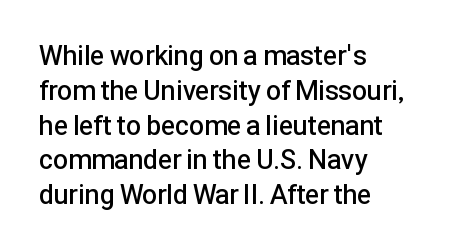
{"italic": "no", "bold": "semi", "underline": "no", "align": "left", "line_spacing": "normal", "line_spacing_ratio": 1.29, "letter_spacing": "normal", "letter_spacing_em": 0.0, "glyph_px": 27}
